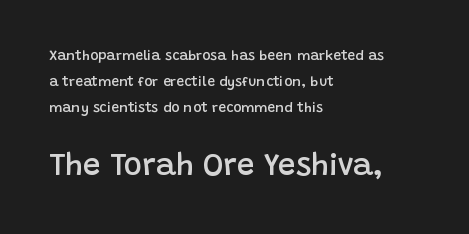
The image shows 31 px semibold sans-serif type, upright; set left-aligned, line spacing 1.87x, normal letter spacing, not underlined; the second (bottom) block is 2.21x larger; low stroke contrast and a large x-height.
